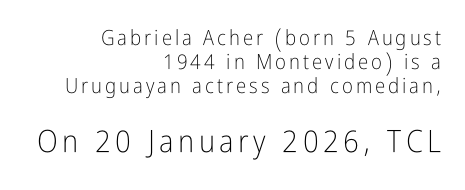
{"serif": "no", "italic": "no", "bold": "no", "weight": "light", "width": "condensed", "stroke_contrast": "low", "x_height": "medium", "monospaced": "no", "underline": "no", "align": "right", "line_spacing": "tight", "line_spacing_ratio": 1.15, "larger_block": "second", "size_ratio": 1.48, "glyph_px": 31}
